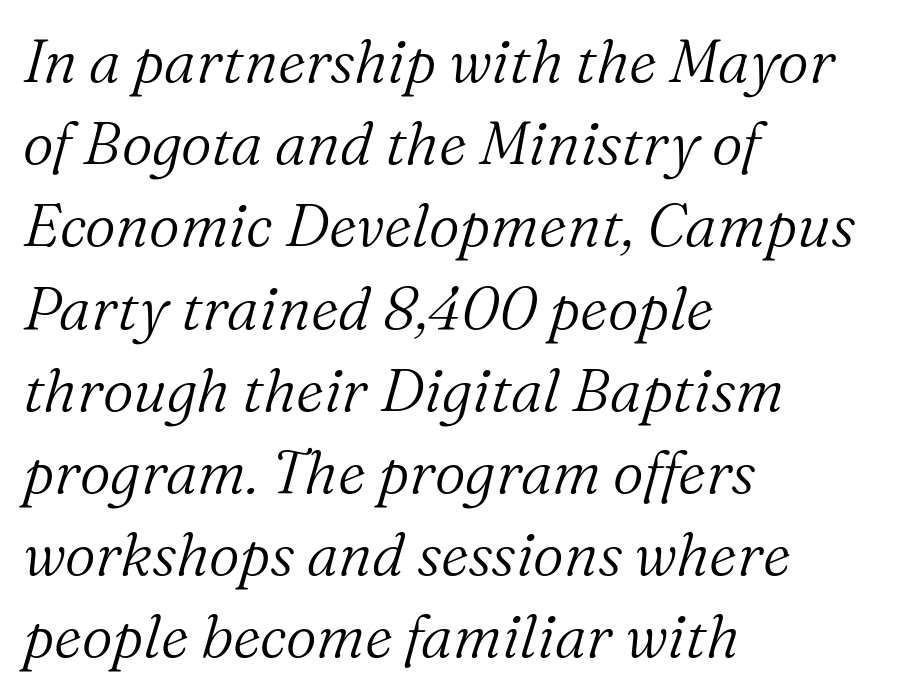
Q: Is the text bold? A: No.
Q: Is the text italic (slanted)? A: Yes, it leans right by about 16 degrees.
Q: Is the typeface a serif or a sans-serif typeface? A: Serif.
Q: Is the text underlined? A: No.
Q: How is the paragraph aligned? A: Left-aligned.
Q: Is the spacing between letters normal or unusually wide? A: Normal.
Q: Is the spacing between lines tight, normal or loose? A: Normal.
Q: Width (condensed, normal, or wide)? A: Normal.
Q: Stroke contrast? A: Medium.
Q: x-height? A: Medium.
Q: Monospaced? A: No.
